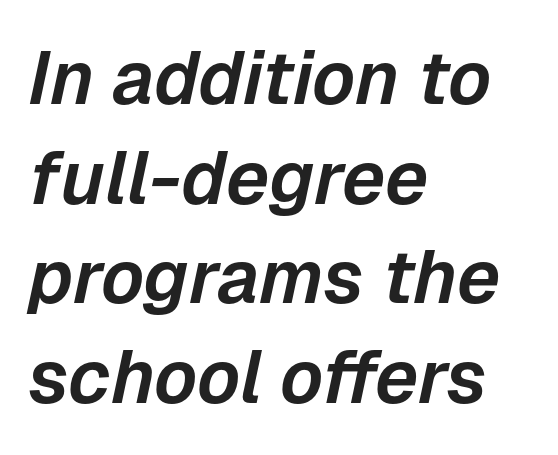
The image shows 75 px text type, italic (leaning right); set left-aligned, normal line spacing (1.33x), normal letter spacing, not underlined; low stroke contrast and a medium x-height.
